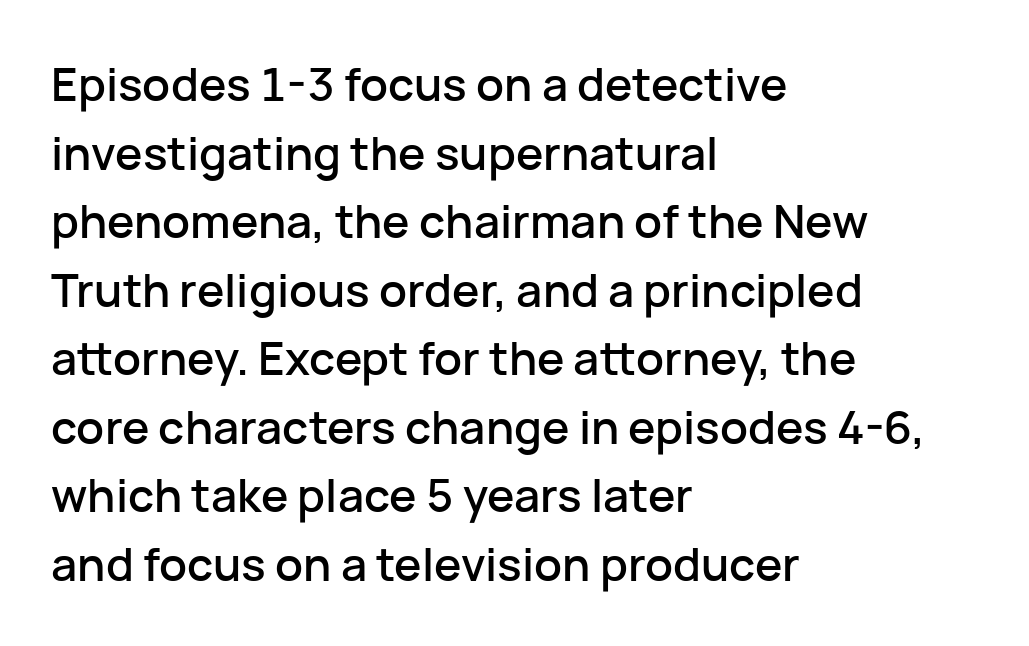
{"serif": "no", "italic": "no", "width": "normal", "stroke_contrast": "low", "x_height": "medium", "monospaced": "no", "underline": "no", "align": "left", "line_spacing": "normal", "line_spacing_ratio": 1.49, "letter_spacing": "normal", "letter_spacing_em": 0.0, "glyph_px": 46}
